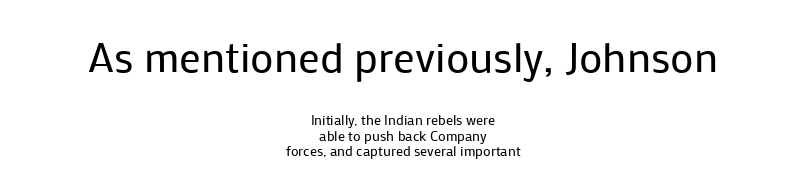
The passage shown is not underscored anywhere. The line-height multiplier appears low, near solid setting. The passage shown is typeset with a sans-serif family. Is there any slant? The stems are plumb. The upper block of text is set noticeably larger than the block beneath it.
